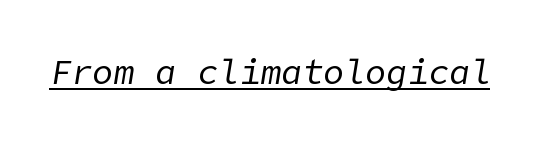
{"italic": "yes", "lean": "right", "slant_degrees": 9, "bold": "no", "weight": "regular", "width": "normal", "stroke_contrast": "low", "x_height": "medium", "underline": "yes", "letter_spacing": "normal", "letter_spacing_em": 0.0, "glyph_px": 35}
